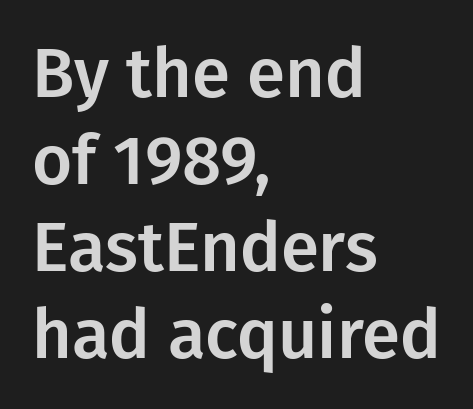
Q: Is the text italic (slanted)? A: No, it is upright.
Q: Is the typeface a serif or a sans-serif typeface? A: Sans-serif.
Q: Is the text underlined? A: No.
Q: How is the paragraph aligned? A: Left-aligned.
Q: Is the spacing between letters normal or unusually wide? A: Normal.
Q: Is the spacing between lines tight, normal or loose? A: Normal.
Q: Width (condensed, normal, or wide)? A: Normal.
Q: Stroke contrast? A: Low.
Q: x-height? A: Medium.
Q: Monospaced? A: No.
